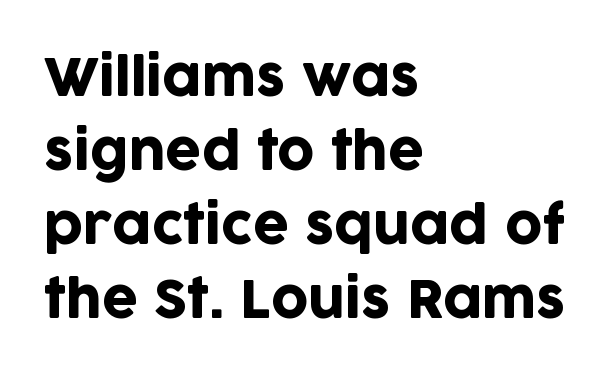
Whoever set this chose a conventional vertical rhythm. This is the regular roman posture of the typeface. Typographically, this falls in the sans-serif category. Bare-footed words on every line.
